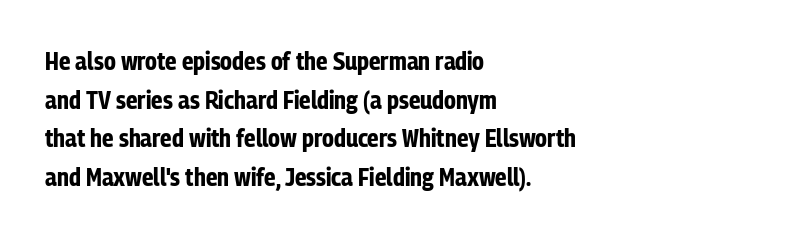
{"italic": "no", "bold": "yes", "underline": "no", "align": "left", "line_spacing": "normal", "line_spacing_ratio": 1.55, "letter_spacing": "normal", "letter_spacing_em": 0.0, "glyph_px": 25}
